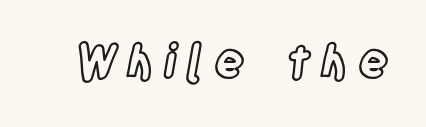
Is the letter spacing exaggerated? Yes — the characters are pushed far apart. Each letter keeps its own natural width here, so spacing adapts to shape. The string is rendered with underlining switched off.
